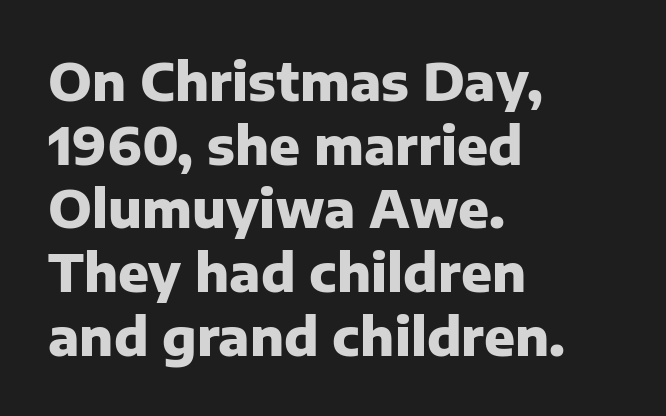
The image shows 51 px heavy sans-serif type, upright; set left-aligned, normal line spacing (1.25x), normal letter spacing, not underlined; low stroke contrast and a medium x-height.
